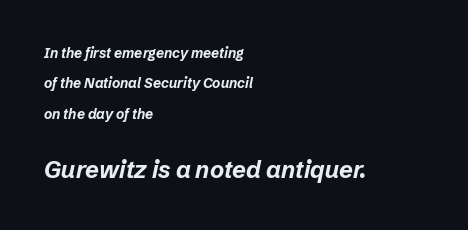
Q: Is the text bold? A: Yes.
Q: Is the text italic (slanted)? A: Yes, it leans right by about 12 degrees.
Q: Is the text underlined? A: No.
Q: How is the paragraph aligned? A: Left-aligned.
Q: Is the spacing between letters normal or unusually wide? A: Normal.
Q: Is the spacing between lines tight, normal or loose? A: Loose.
Q: Which block of text is set in a larger size, the first (top) or the second (bottom)? A: The second (bottom) one.
